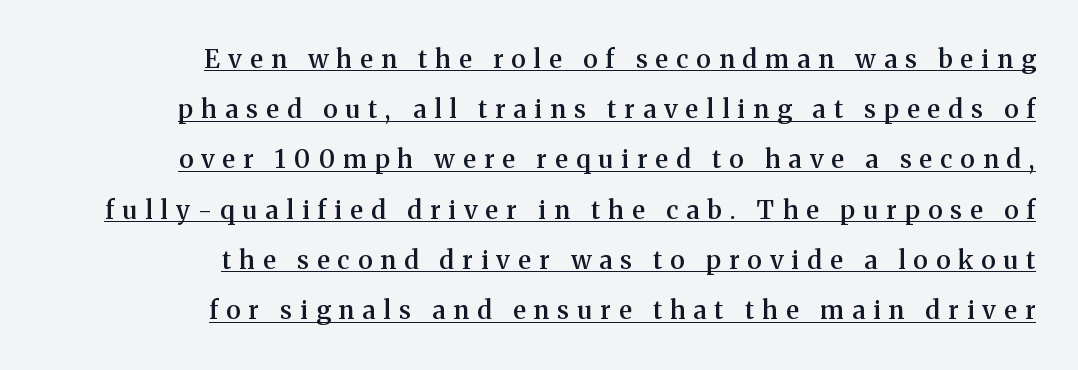
{"italic": "no", "bold": "semi", "underline": "yes", "align": "right", "line_spacing": "loose", "line_spacing_ratio": 2.01, "letter_spacing": "wide", "letter_spacing_em": 0.33, "glyph_px": 25}
